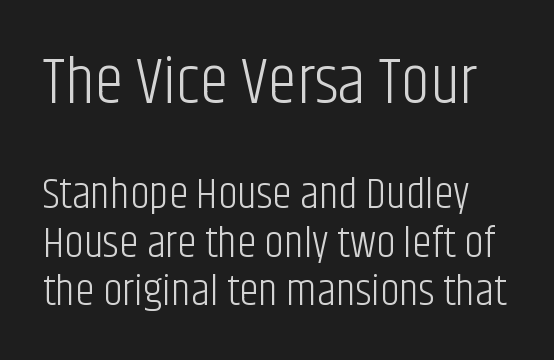
The image shows 66 px light, condensed sans-serif type, upright; set tight line spacing (1.1x), normal letter spacing, not underlined; the first (top) block is 1.5x larger; low stroke contrast and a large x-height.
